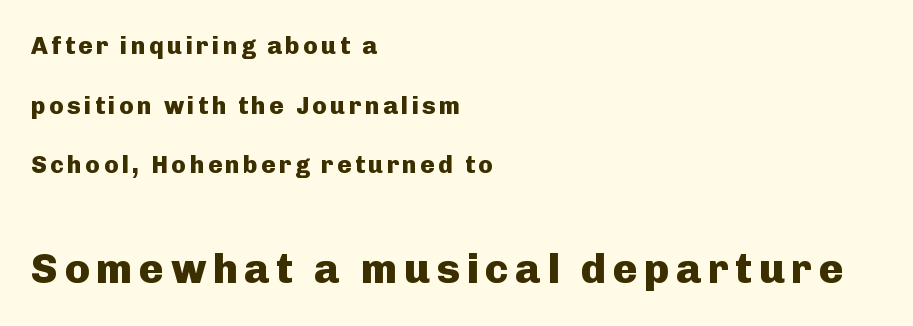
The image shows 42 px heavy sans-serif type, upright; set left-aligned, loose line spacing (2.48x), not underlined; the second (bottom) block is 1.75x larger; low stroke contrast and a medium x-height.
